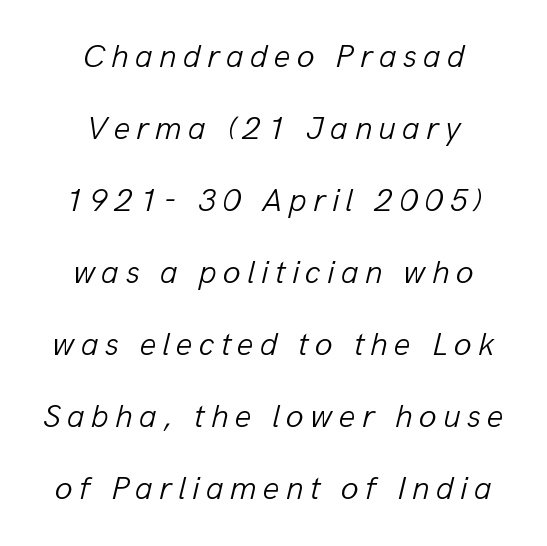
The image shows 33 px light type, italic (leaning right); set centered, loose line spacing (2.18x), not underlined; low stroke contrast and a medium x-height.
